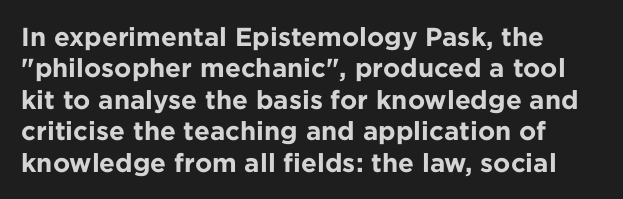
The image shows 26 px bold type, upright; set line spacing 1.21x, normal letter spacing, not underlined.
